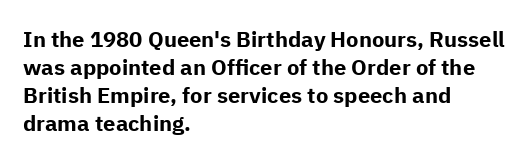
The image shows 22 px bold type, upright; set left-aligned, normal line spacing (1.27x), normal letter spacing, not underlined.
